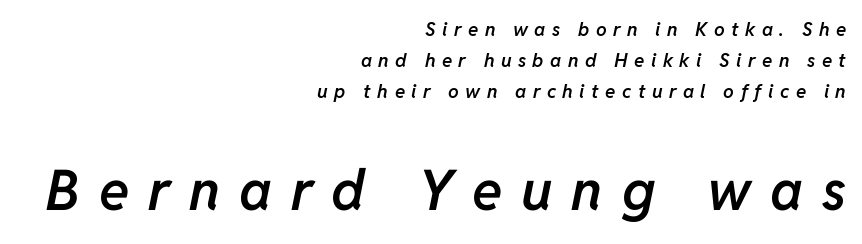
{"italic": "yes", "lean": "right", "slant_degrees": 11, "bold": "semi", "weight": "semibold", "width": "normal", "stroke_contrast": "low", "x_height": "medium", "monospaced": "no", "underline": "no", "align": "right", "line_spacing": "normal", "line_spacing_ratio": 1.62, "letter_spacing": "wide", "letter_spacing_em": 0.34, "larger_block": "second", "size_ratio": 2.95, "glyph_px": 56}
